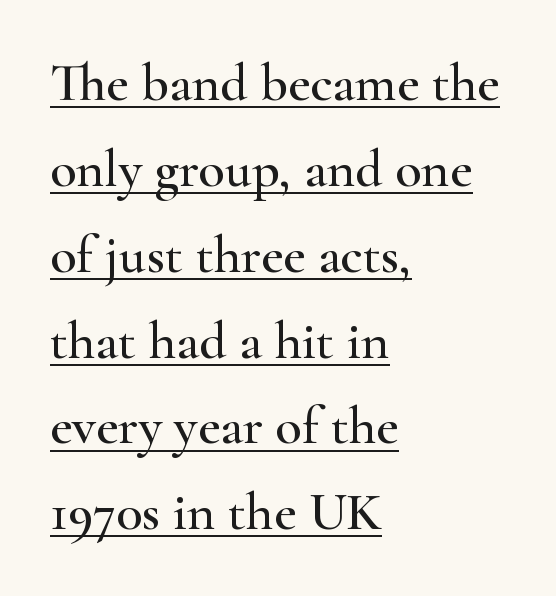
Underline: present. I'd call this a serif setting — the letters wear small feet. The axis of the letterforms is exactly vertical. Words appear dense and cohesive because spacing is normal.
